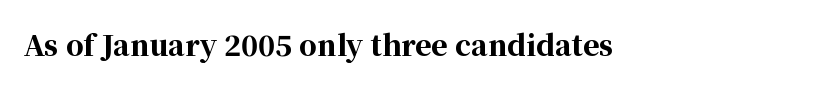
{"serif": "yes", "italic": "no", "bold": "yes", "weight": "bold", "width": "normal", "stroke_contrast": "high", "x_height": "medium", "monospaced": "no", "underline": "no", "letter_spacing": "normal", "letter_spacing_em": 0.0, "glyph_px": 28}
